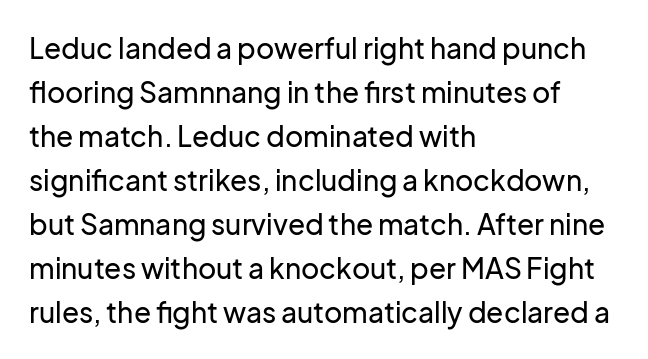
A typesetter would mark this as roman, not italic. The tracking reads as untouched default to a designer's eye. Compared with typical paragraphs, the rows here are spaced about the same. Examine the stroke ends and you'll find no serifs. Plain, unruled lines of type. The ragged edge is on the right, which tells us the setting is flush left.
